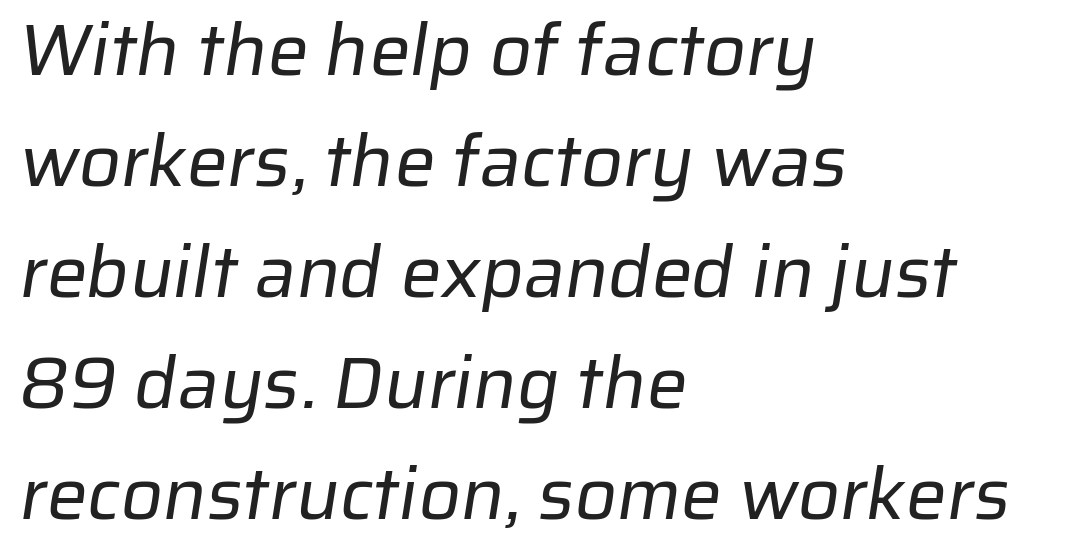
The image shows 73 px regular-weight sans-serif type; set left-aligned, normal line spacing (1.52x), normal letter spacing, not underlined; low stroke contrast and a medium x-height.
